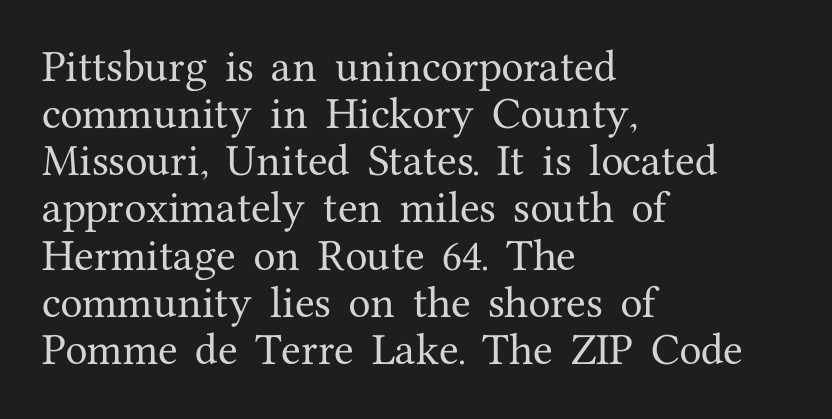
The image shows 36 px serif type, upright; set left-aligned, normal line spacing (1.31x), normal letter spacing, not underlined; medium stroke contrast and a medium x-height.
